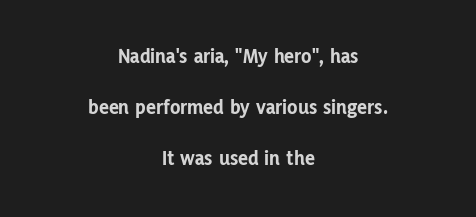
Q: Is the text bold? A: Yes.
Q: Is the text italic (slanted)? A: No, it is upright.
Q: Is the text underlined? A: No.
Q: How is the paragraph aligned? A: Centered.
Q: Is the spacing between letters normal or unusually wide? A: Normal.
Q: Is the spacing between lines tight, normal or loose? A: Loose.
